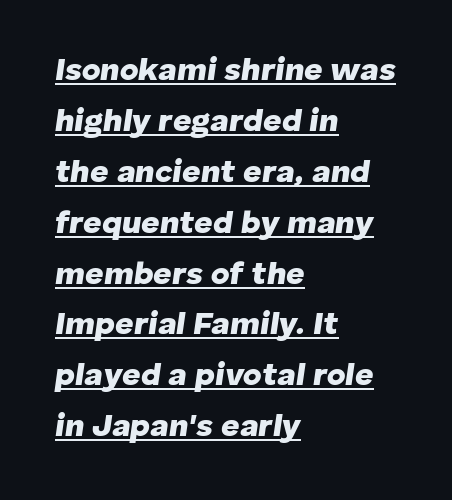
{"italic": "yes", "lean": "right", "slant_degrees": 8, "bold": "yes", "weight": "heavy", "width": "normal", "stroke_contrast": "low", "x_height": "medium", "monospaced": "no", "underline": "yes", "align": "left", "line_spacing": "normal", "line_spacing_ratio": 1.59, "letter_spacing": "normal", "letter_spacing_em": 0.0, "glyph_px": 32}
